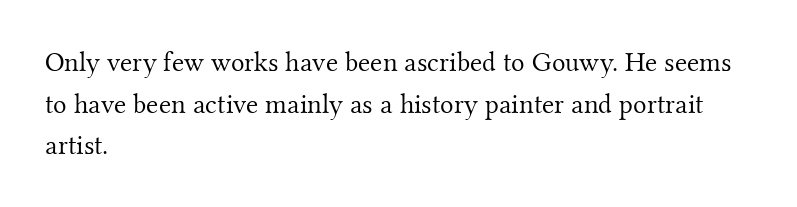
{"serif": "yes", "italic": "no", "bold": "no", "weight": "light", "width": "normal", "stroke_contrast": "medium", "x_height": "small", "monospaced": "no", "underline": "no", "align": "left", "line_spacing": "normal", "line_spacing_ratio": 1.49, "letter_spacing": "normal", "letter_spacing_em": 0.0, "glyph_px": 28}
